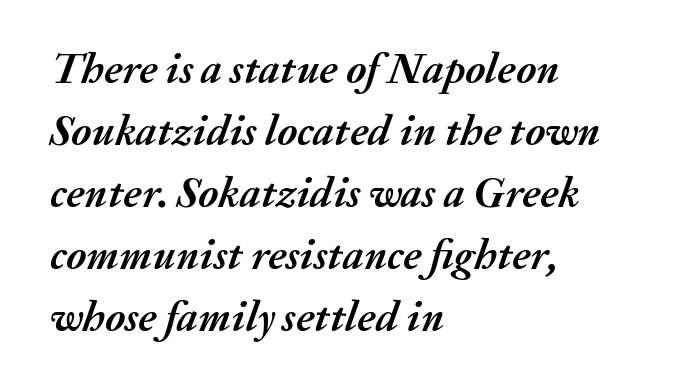
A typesetter would mark this as italic. Tracking value appears to be zero — textbook default spacing. Proportional: the letters do not fall into vertical columns. Only glyphs here, with clear space below each row. Quick note: interline space is typical.
